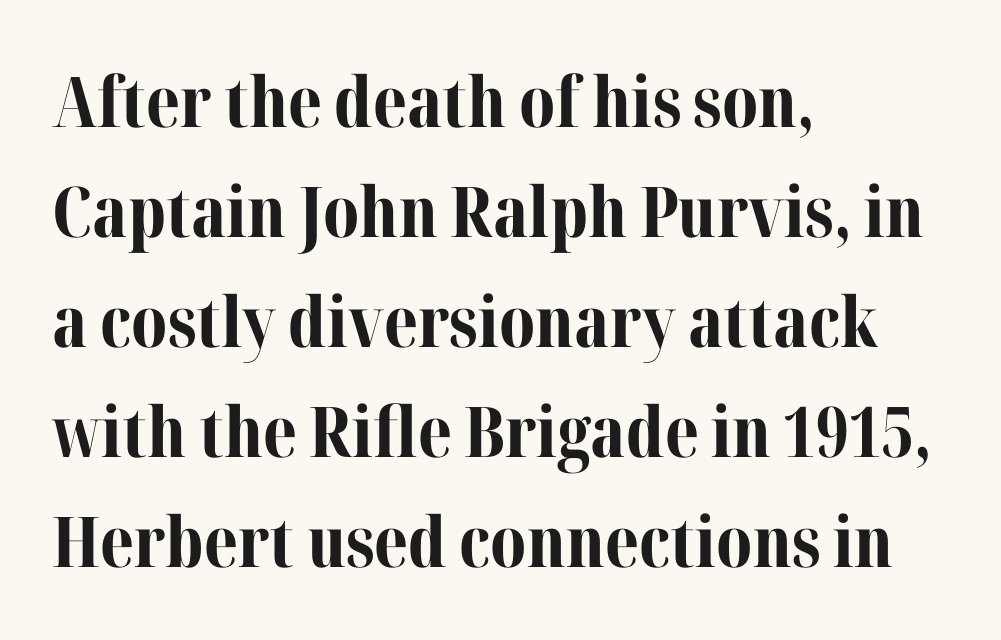
{"serif": "yes", "italic": "no", "bold": "yes", "weight": "bold", "width": "normal", "stroke_contrast": "medium", "x_height": "medium", "monospaced": "no", "underline": "no", "align": "left", "line_spacing": "normal", "line_spacing_ratio": 1.57, "letter_spacing": "normal", "letter_spacing_em": 0.0, "glyph_px": 70}
